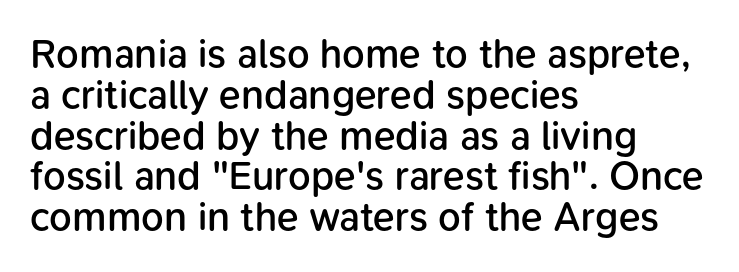
Q: Is the text bold? A: Semi-bold.
Q: Is the text italic (slanted)? A: No, it is upright.
Q: Is the typeface a serif or a sans-serif typeface? A: Sans-serif.
Q: Is the text underlined? A: No.
Q: How is the paragraph aligned? A: Left-aligned.
Q: Is the spacing between letters normal or unusually wide? A: Normal.
Q: Is the spacing between lines tight, normal or loose? A: Tight.
Q: Width (condensed, normal, or wide)? A: Normal.
Q: Stroke contrast? A: Low.
Q: x-height? A: Medium.
Q: Monospaced? A: No.
